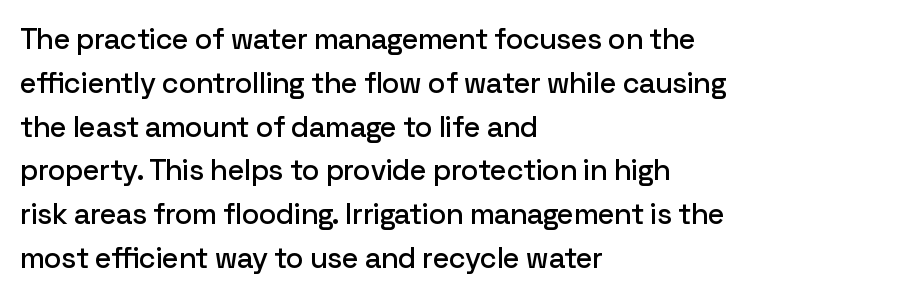
The image shows 29 px sans-serif type, upright; set left-aligned, normal line spacing (1.51x), normal letter spacing, not underlined; low stroke contrast and a medium x-height.
